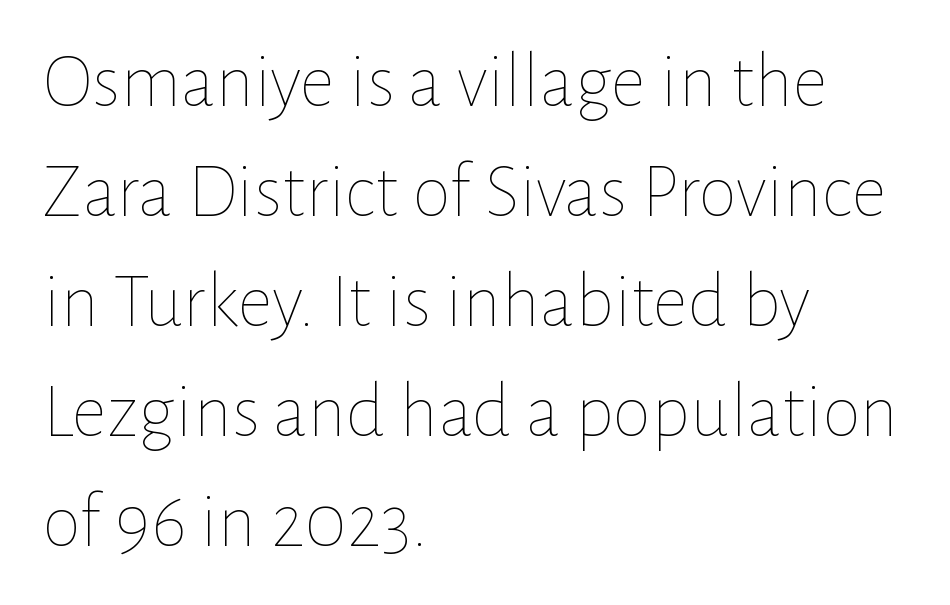
The image shows 78 px thin type, upright; set left-aligned, normal line spacing (1.41x), normal letter spacing, not underlined; low stroke contrast and a medium x-height.
